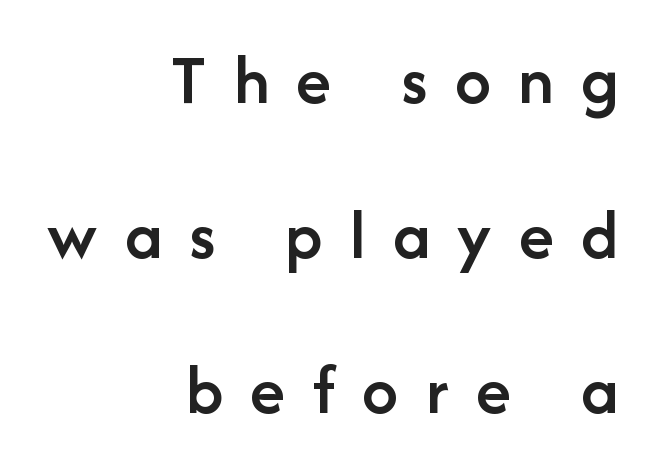
{"serif": "no", "italic": "no", "bold": "semi", "weight": "semibold", "width": "normal", "stroke_contrast": "low", "x_height": "medium", "monospaced": "no", "underline": "no", "align": "right", "line_spacing": "loose", "line_spacing_ratio": 2.15, "letter_spacing": "wide", "letter_spacing_em": 0.38, "glyph_px": 72}
